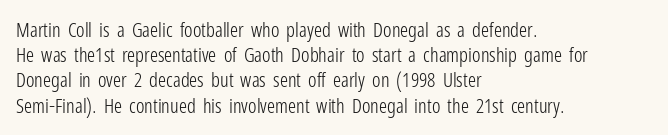
Q: Is the text bold? A: No.
Q: Is the text italic (slanted)? A: No, it is upright.
Q: Is the text underlined? A: No.
Q: How is the paragraph aligned? A: Left-aligned.
Q: Is the spacing between letters normal or unusually wide? A: Normal.
Q: Is the spacing between lines tight, normal or loose? A: Normal.
